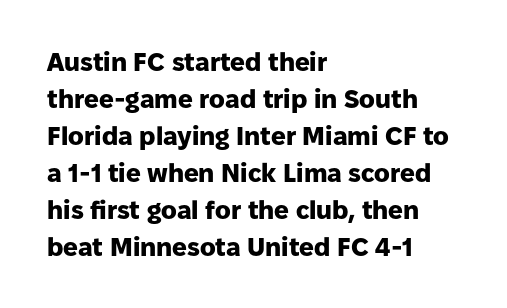
The image shows 26 px bold type, upright; set left-aligned, normal line spacing (1.42x), normal letter spacing, not underlined.
